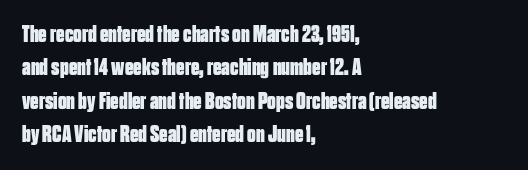
{"italic": "no", "bold": "yes", "underline": "no", "align": "left", "line_spacing": "normal", "line_spacing_ratio": 1.39, "letter_spacing": "normal", "letter_spacing_em": 0.0, "glyph_px": 24}
